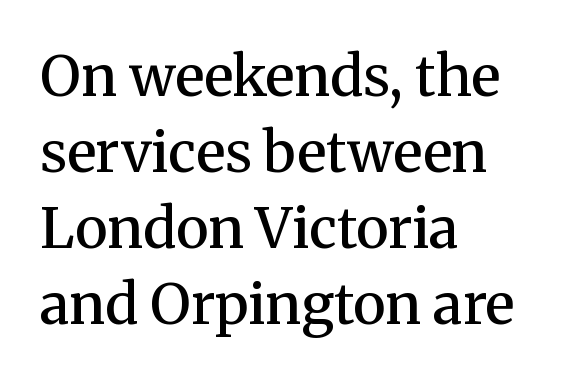
This sample has the flowing, uneven cadence of proportional lettering. What kind of face is this? One with serifs. This rendering uses left alignment, leaving the right contour irregular. A normal amount of white space separates one row of letters from the next.
